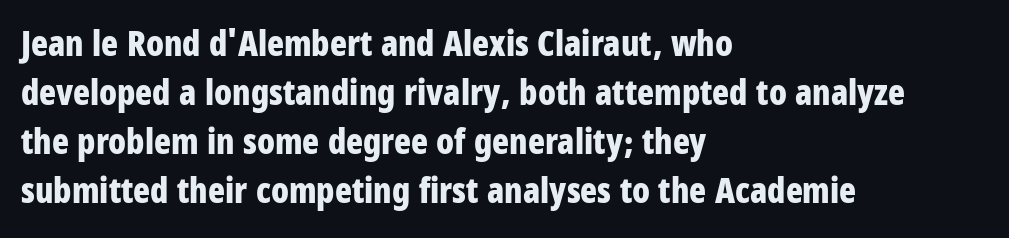
{"serif": "no", "italic": "no", "bold": "yes", "weight": "bold", "width": "condensed", "stroke_contrast": "low", "x_height": "large", "monospaced": "no", "underline": "no", "align": "left", "line_spacing": "normal", "line_spacing_ratio": 1.4, "letter_spacing": "normal", "letter_spacing_em": 0.0, "glyph_px": 35}
